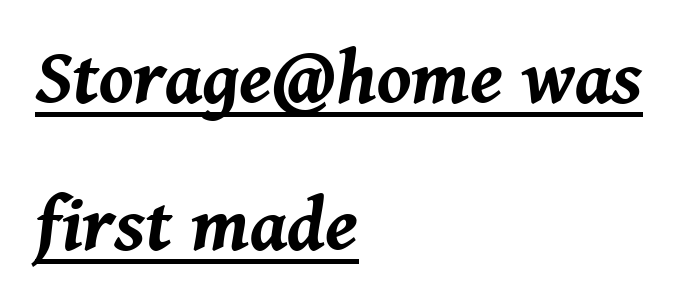
The image shows 76 px bold type, italic (leaning right); set left-aligned, loose line spacing (1.94x), normal letter spacing, underlined; medium stroke contrast and a medium x-height.
